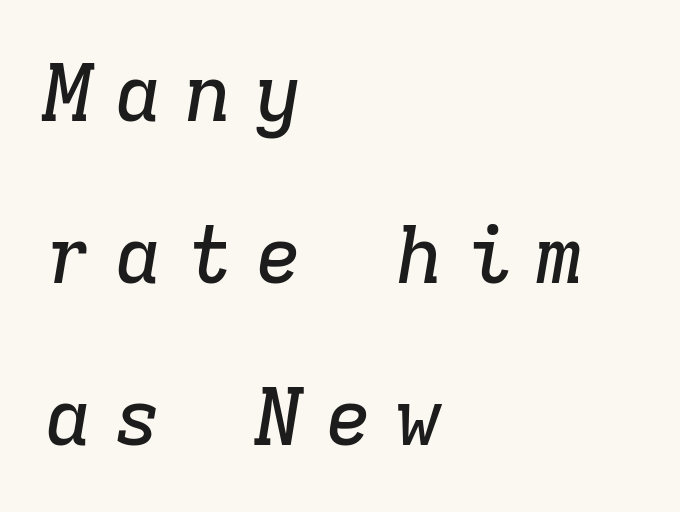
{"serif": "yes", "italic": "yes", "lean": "right", "slant_degrees": 9, "width": "normal", "stroke_contrast": "low", "x_height": "medium", "monospaced": "yes", "underline": "no", "align": "left", "line_spacing": "loose", "line_spacing_ratio": 2.05, "letter_spacing": "wide", "letter_spacing_em": 0.29, "glyph_px": 79}
